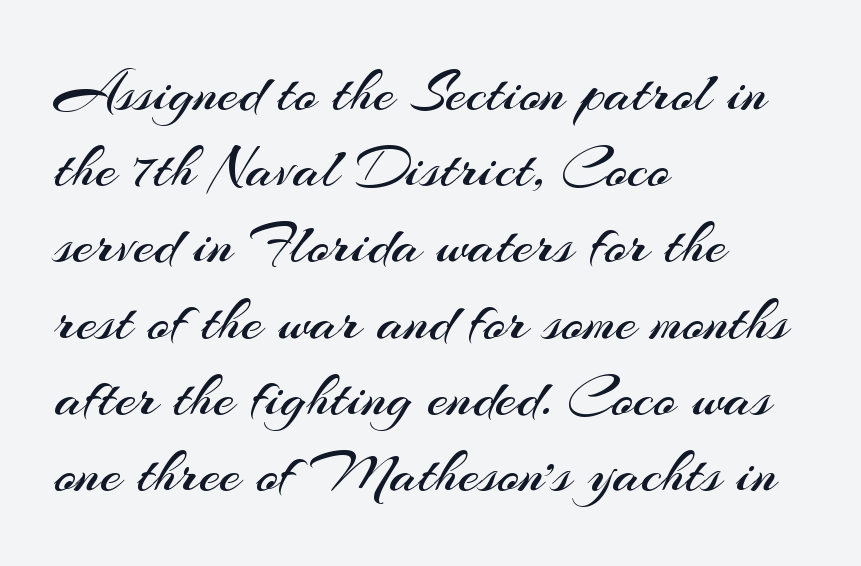
Heft: none added — not bold. Rows of type keep a routine distance in the vertical direction. The compositor pushed each line to the left boundary. This sample has the flowing, uneven cadence of proportional lettering.
